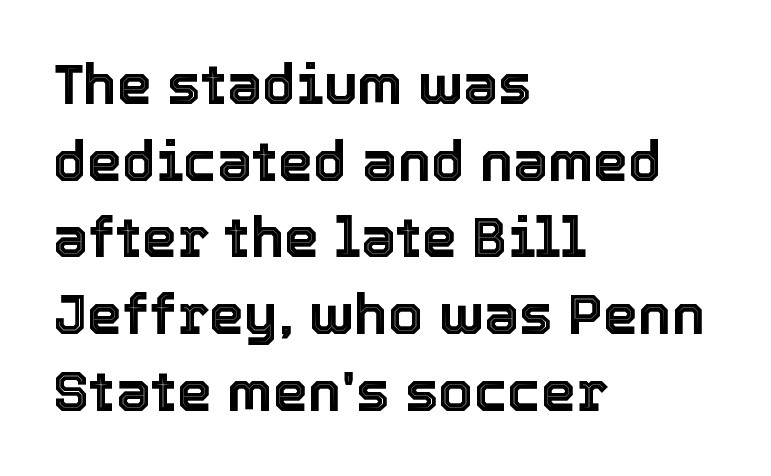
The image shows 56 px text type, upright; set left-aligned, normal line spacing (1.37x), normal letter spacing, not underlined; a medium x-height.
